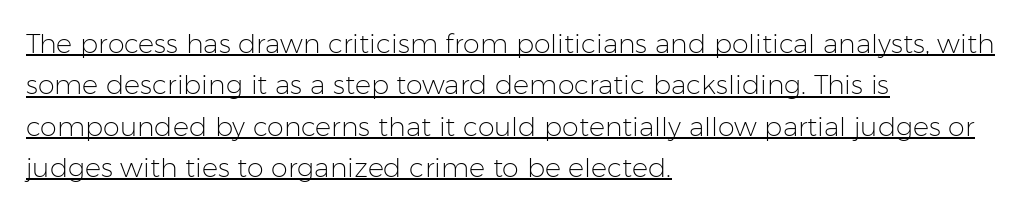
{"italic": "no", "bold": "no", "underline": "yes", "align": "left", "line_spacing": "normal", "line_spacing_ratio": 1.53, "letter_spacing": "normal", "letter_spacing_em": 0.0, "glyph_px": 27}
